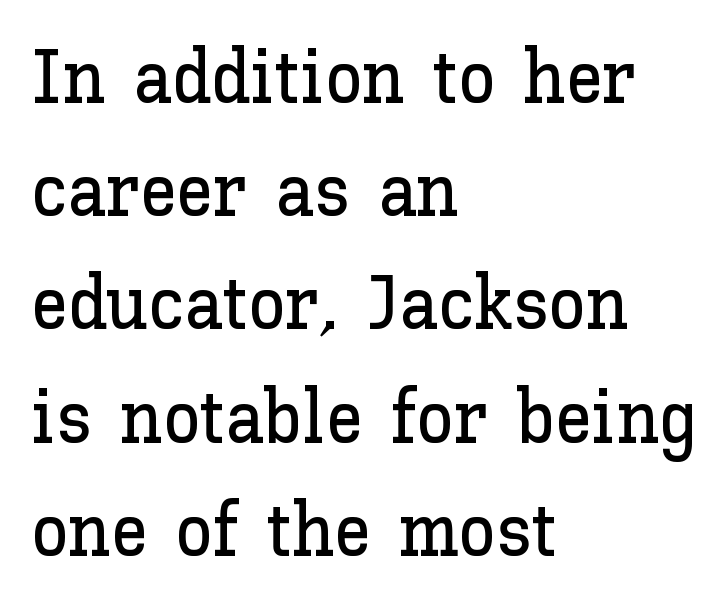
{"italic": "no", "width": "normal", "stroke_contrast": "low", "x_height": "medium", "monospaced": "no", "underline": "no", "align": "left", "line_spacing": "normal", "line_spacing_ratio": 1.51, "letter_spacing": "normal", "letter_spacing_em": 0.0, "glyph_px": 75}
